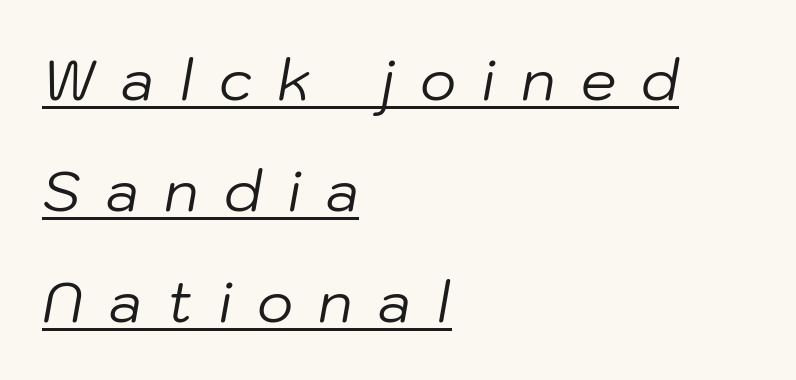
The image shows 56 px regular-weight type, italic (leaning right); set left-aligned, loose line spacing (1.98x), unusually wide letter spacing (+0.45 em), underlined; low stroke contrast and a medium x-height.
